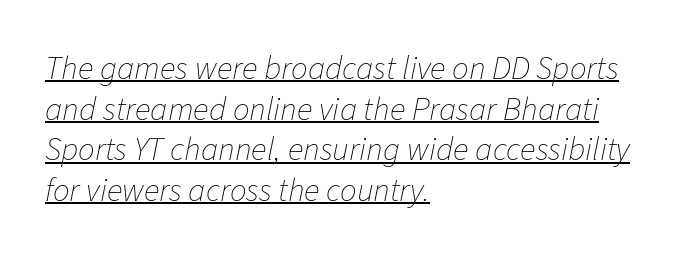
Q: Is the text bold? A: No.
Q: Is the text italic (slanted)? A: Yes, it leans right by about 11 degrees.
Q: Is the text underlined? A: Yes.
Q: How is the paragraph aligned? A: Left-aligned.
Q: Is the spacing between letters normal or unusually wide? A: Normal.
Q: Width (condensed, normal, or wide)? A: Normal.
Q: Stroke contrast? A: Low.
Q: x-height? A: Medium.
Q: Monospaced? A: No.
